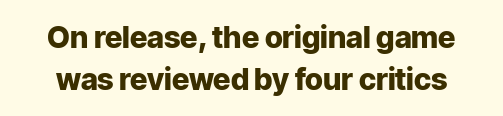
The image shows 30 px heavy sans-serif type, upright; set normal line spacing (1.4x), normal letter spacing, not underlined; low stroke contrast and a medium x-height.
